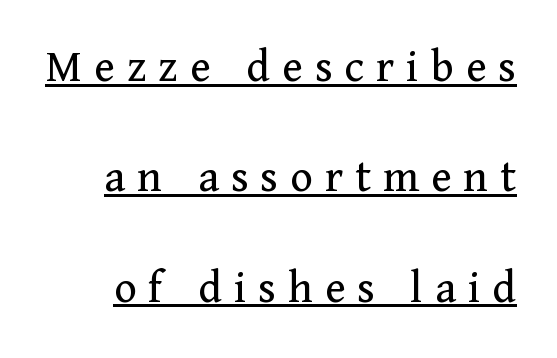
{"serif": "yes", "italic": "no", "bold": "no", "weight": "regular", "width": "normal", "stroke_contrast": "medium", "x_height": "medium", "monospaced": "no", "underline": "yes", "line_spacing": "loose", "line_spacing_ratio": 2.3, "letter_spacing": "wide", "letter_spacing_em": 0.25, "glyph_px": 48}
